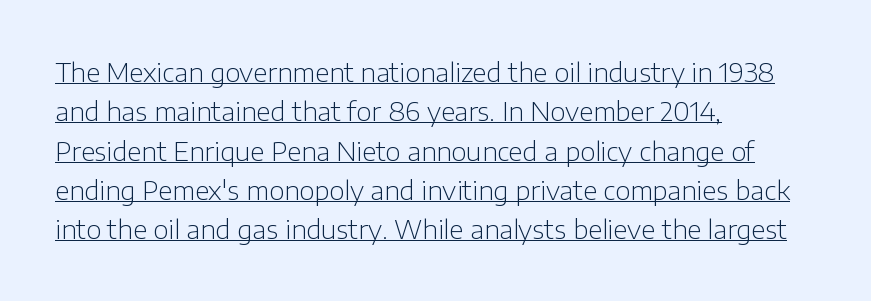
The image shows 26 px text type, upright; set left-aligned, normal line spacing (1.51x), normal letter spacing, underlined.
